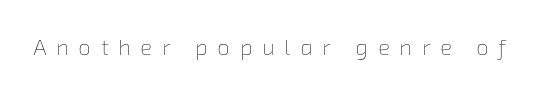
Stems here are at most as thick as an everyday book face. Observe the wide spacing: letters keep a clear distance from each other. Has an underline been added? It has not.
